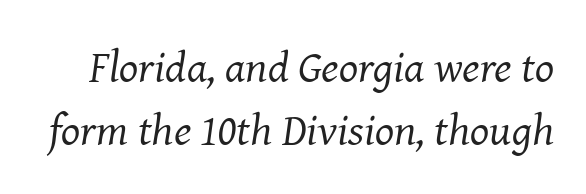
{"serif": "yes", "italic": "yes", "lean": "right", "slant_degrees": 8, "bold": "no", "weight": "regular", "width": "normal", "stroke_contrast": "medium", "x_height": "medium", "monospaced": "no", "underline": "no", "line_spacing": "normal", "line_spacing_ratio": 1.4, "letter_spacing": "normal", "letter_spacing_em": 0.0, "glyph_px": 45}
